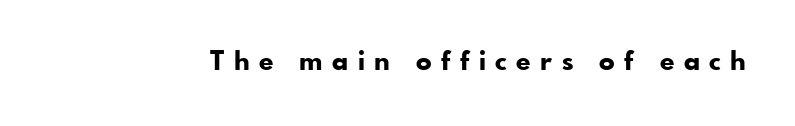
The image shows 26 px bold type, upright; set unusually wide letter spacing (+0.37 em), not underlined.
